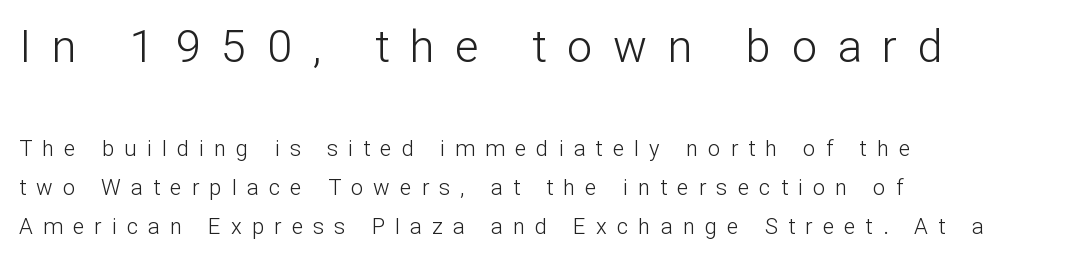
Leftover space on each line is placed entirely after the last word. These lines have a slow, spaced-out rhythm from letter to letter. The characters display no serif detailing; their extremities are plain. Clear beneath every line of the passage. Size contrast runs from large at the top to small at the bottom. In terms of posture, this sample is upright.
